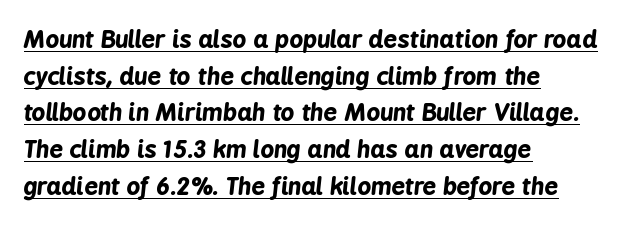
{"italic": "yes", "lean": "right", "slant_degrees": 6, "bold": "yes", "underline": "yes", "align": "left", "line_spacing": "normal", "line_spacing_ratio": 1.53, "letter_spacing": "normal", "letter_spacing_em": 0.0, "glyph_px": 24}
